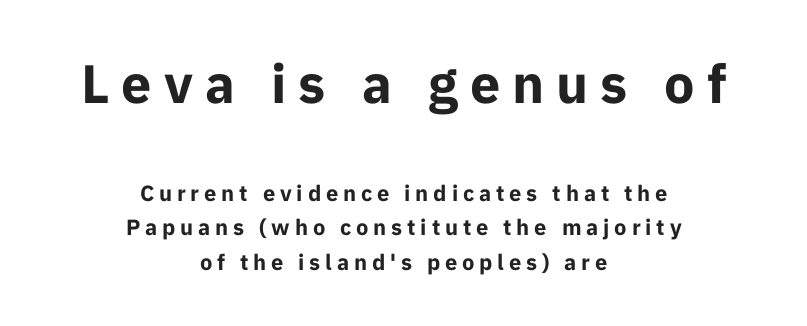
Q: Is the text bold? A: Yes.
Q: Is the text italic (slanted)? A: No, it is upright.
Q: Is the typeface a serif or a sans-serif typeface? A: Sans-serif.
Q: Is the text underlined? A: No.
Q: How is the paragraph aligned? A: Centered.
Q: Is the spacing between letters normal or unusually wide? A: Unusually wide.
Q: Is the spacing between lines tight, normal or loose? A: Normal.
Q: Which block of text is set in a larger size, the first (top) or the second (bottom)? A: The first (top) one.
Q: Width (condensed, normal, or wide)? A: Normal.
Q: Stroke contrast? A: Low.
Q: x-height? A: Medium.
Q: Monospaced? A: No.
